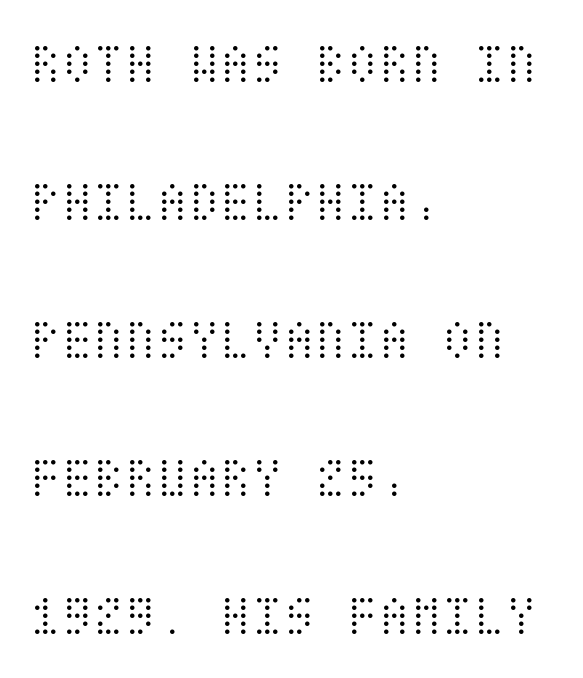
The image shows 58 px light, condensed type, upright; set left-aligned, loose line spacing (2.38x), normal letter spacing, not underlined; medium stroke contrast and a large x-height.
